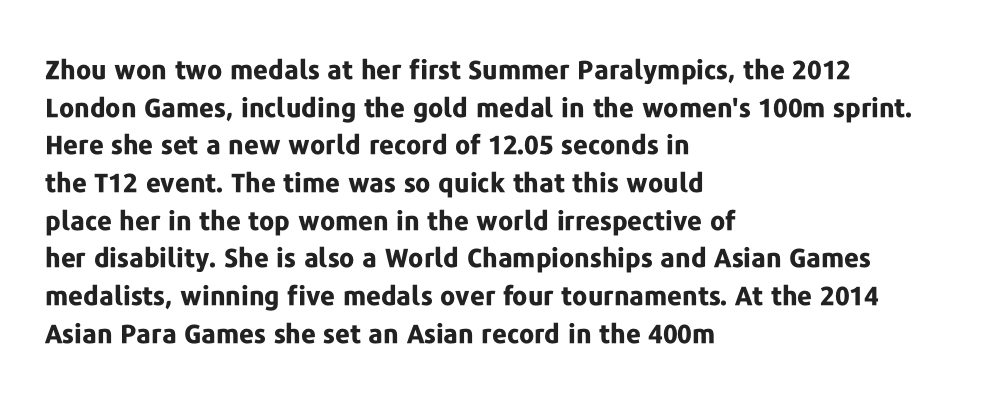
{"italic": "no", "bold": "yes", "underline": "no", "align": "left", "line_spacing": "normal", "line_spacing_ratio": 1.45, "letter_spacing": "normal", "letter_spacing_em": 0.0, "glyph_px": 26}
